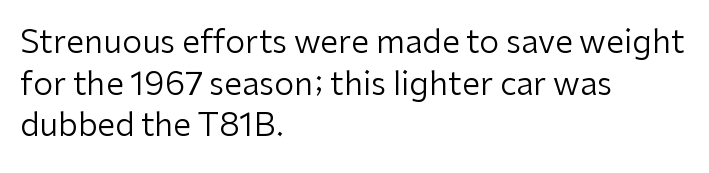
Q: Is the text bold? A: No.
Q: Is the text italic (slanted)? A: No, it is upright.
Q: Is the typeface a serif or a sans-serif typeface? A: Sans-serif.
Q: Is the text underlined? A: No.
Q: How is the paragraph aligned? A: Left-aligned.
Q: Is the spacing between letters normal or unusually wide? A: Normal.
Q: Is the spacing between lines tight, normal or loose? A: Normal.
Q: Width (condensed, normal, or wide)? A: Normal.
Q: Stroke contrast? A: Low.
Q: x-height? A: Medium.
Q: Monospaced? A: No.
